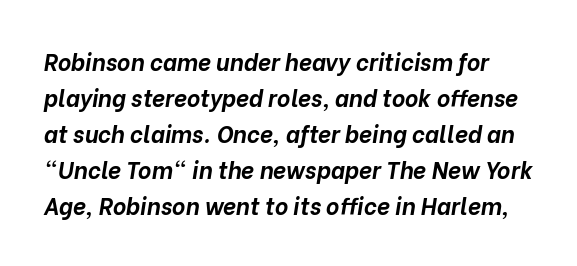
{"italic": "yes", "lean": "right", "slant_degrees": 10, "bold": "yes", "underline": "no", "line_spacing": "normal", "line_spacing_ratio": 1.57, "letter_spacing": "normal", "letter_spacing_em": 0.0, "glyph_px": 23}
